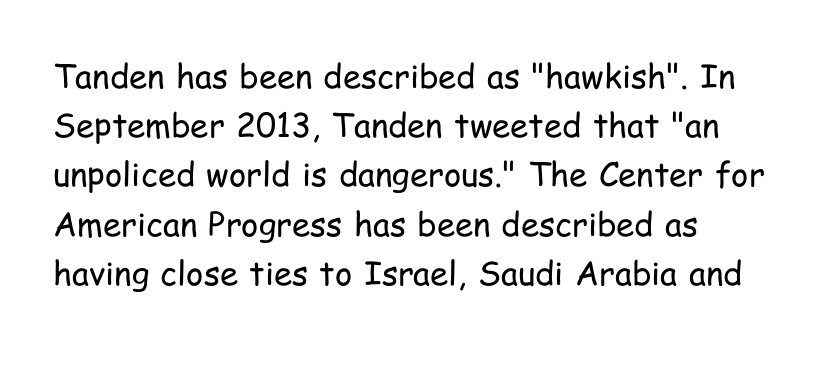
Is the letter spacing exaggerated? No — it looks like the ordinary default. Designer's note — italics off, roman on. In terms of leading, this rendering sits right in the middle. The passage shown is not underscored anywhere. Does the copy run flush right? No — it runs flush left.
